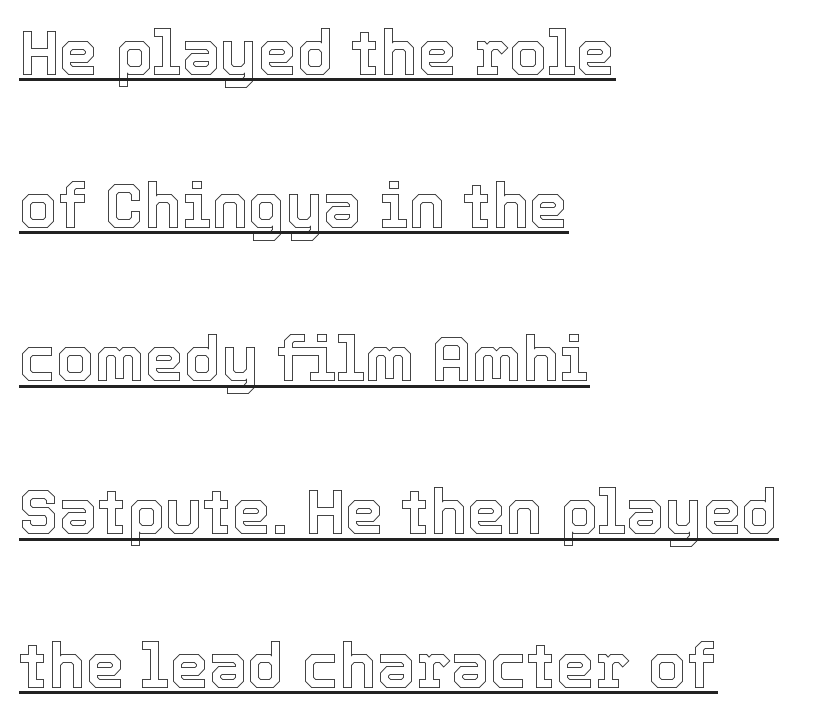
Q: Is the text italic (slanted)? A: No, it is upright.
Q: Is the text underlined? A: Yes.
Q: How is the paragraph aligned? A: Left-aligned.
Q: Is the spacing between letters normal or unusually wide? A: Normal.
Q: Is the spacing between lines tight, normal or loose? A: Loose.
Q: Width (condensed, normal, or wide)? A: Normal.
Q: x-height? A: Medium.
Q: Monospaced? A: No.
